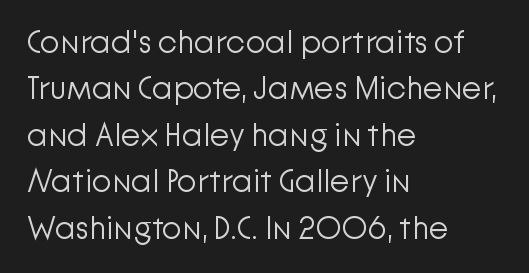
{"serif": "no", "italic": "no", "bold": "no", "weight": "light", "width": "normal", "stroke_contrast": "low", "x_height": "medium", "monospaced": "no", "underline": "no", "align": "left", "line_spacing": "normal", "line_spacing_ratio": 1.45, "letter_spacing": "normal", "letter_spacing_em": 0.0, "glyph_px": 32}
